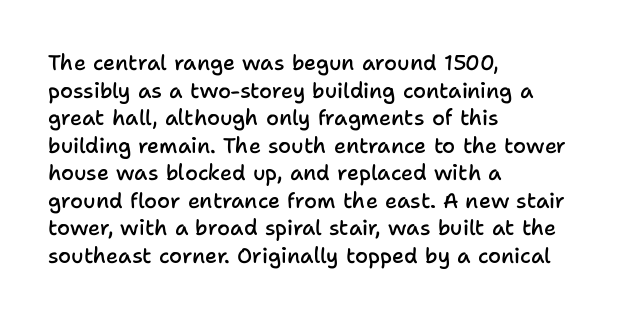
{"italic": "no", "bold": "semi", "underline": "no", "align": "left", "line_spacing": "normal", "line_spacing_ratio": 1.31, "letter_spacing": "normal", "letter_spacing_em": 0.0, "glyph_px": 21}
